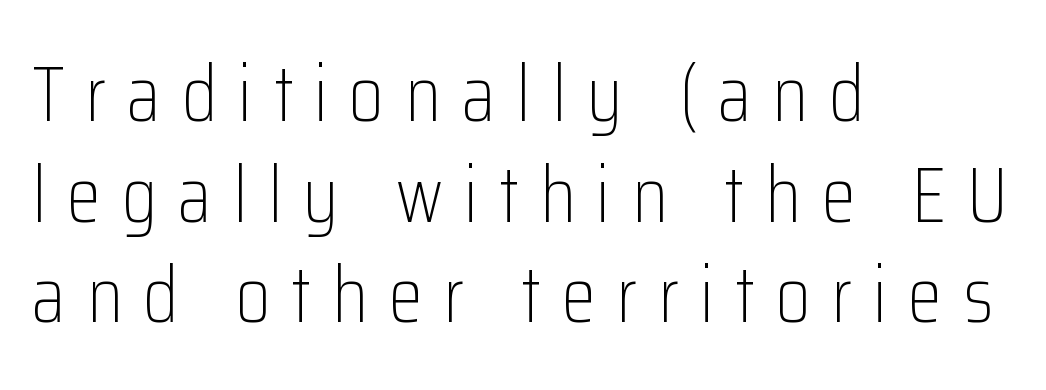
Q: Is the text bold? A: No.
Q: Is the text italic (slanted)? A: No, it is upright.
Q: Is the typeface a serif or a sans-serif typeface? A: Sans-serif.
Q: Is the text underlined? A: No.
Q: How is the paragraph aligned? A: Left-aligned.
Q: Is the spacing between letters normal or unusually wide? A: Unusually wide.
Q: Is the spacing between lines tight, normal or loose? A: Normal.
Q: Width (condensed, normal, or wide)? A: Condensed.
Q: Stroke contrast? A: Low.
Q: x-height? A: Medium.
Q: Monospaced? A: No.
